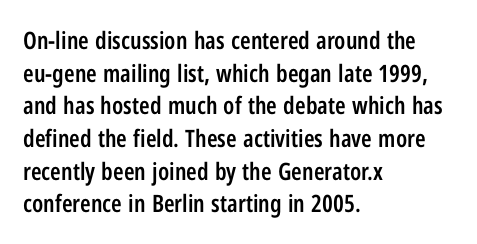
Q: Is the text bold? A: Semi-bold.
Q: Is the text italic (slanted)? A: No, it is upright.
Q: Is the text underlined? A: No.
Q: How is the paragraph aligned? A: Left-aligned.
Q: Is the spacing between letters normal or unusually wide? A: Normal.
Q: Is the spacing between lines tight, normal or loose? A: Normal.
